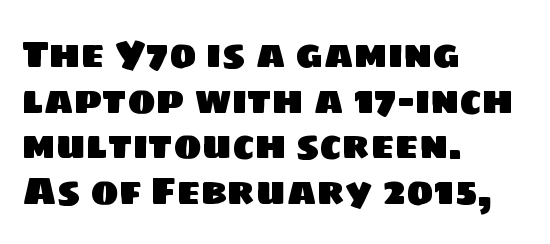
The image shows 38 px sans-serif type; set left-aligned, line spacing 1.2x, normal letter spacing, not underlined; low stroke contrast and a large x-height.
